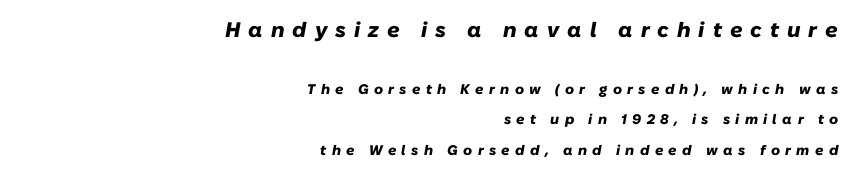
Q: Is the text bold? A: Yes.
Q: Is the text italic (slanted)? A: Yes, it leans right by about 10 degrees.
Q: Is the text underlined? A: No.
Q: How is the paragraph aligned? A: Right-aligned.
Q: Is the spacing between letters normal or unusually wide? A: Unusually wide.
Q: Is the spacing between lines tight, normal or loose? A: Loose.
Q: Which block of text is set in a larger size, the first (top) or the second (bottom)? A: The first (top) one.
